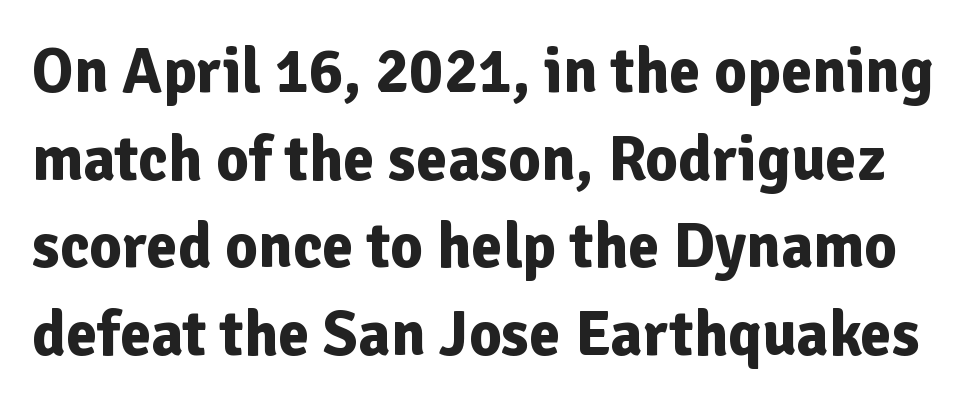
The image shows 63 px bold sans-serif type, upright; set normal line spacing (1.39x), normal letter spacing, not underlined; low stroke contrast and a medium x-height.
